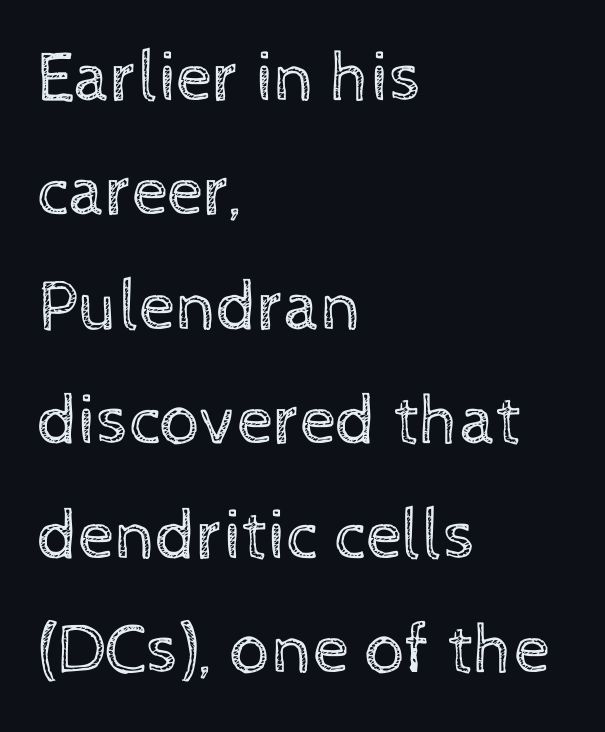
The space beneath each line is pristine and unruled. Short and long lines alike share a common starting point at left. Heaviness? Minimal to ordinary, like unemphasized prose. Italic: no, the glyphs are upright roman. The passage shown stacks its lines at a standard gap.
